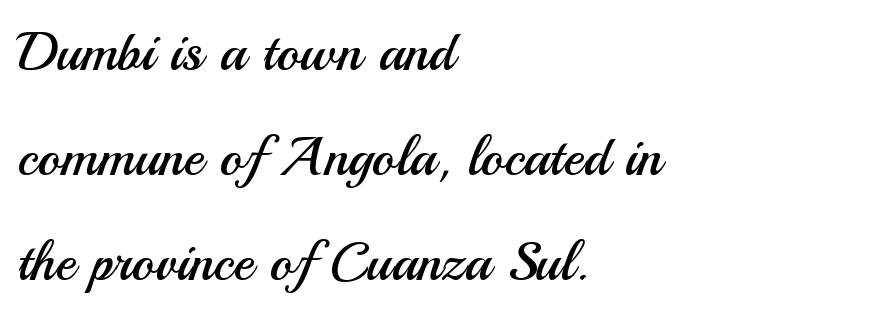
{"serif": "no", "bold": "no", "weight": "regular", "width": "normal", "stroke_contrast": "medium", "x_height": "small", "monospaced": "no", "underline": "no", "align": "left", "line_spacing": "loose", "line_spacing_ratio": 1.91, "letter_spacing": "normal", "letter_spacing_em": 0.0, "glyph_px": 55}
